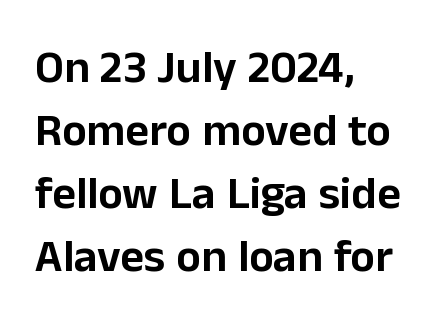
The image shows 46 px sans-serif type, upright; set left-aligned, normal line spacing (1.37x), normal letter spacing, not underlined; low stroke contrast and a medium x-height.
